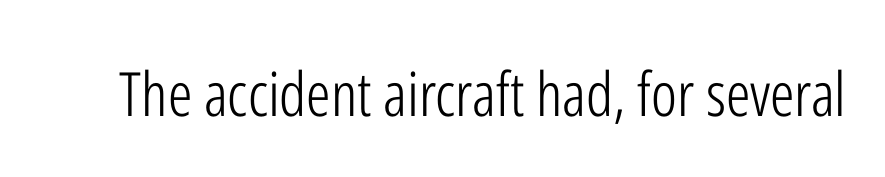
The image shows 61 px light, condensed sans-serif type, upright; set normal letter spacing, not underlined; low stroke contrast and a medium x-height.
